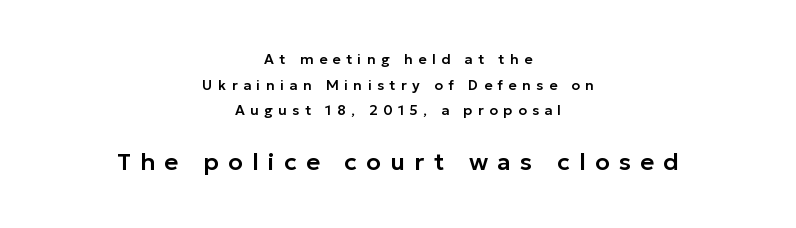
{"italic": "no", "underline": "no", "align": "center", "line_spacing_ratio": 1.83, "letter_spacing": "wide", "letter_spacing_em": 0.39, "larger_block": "second", "size_ratio": 1.71, "glyph_px": 24}
